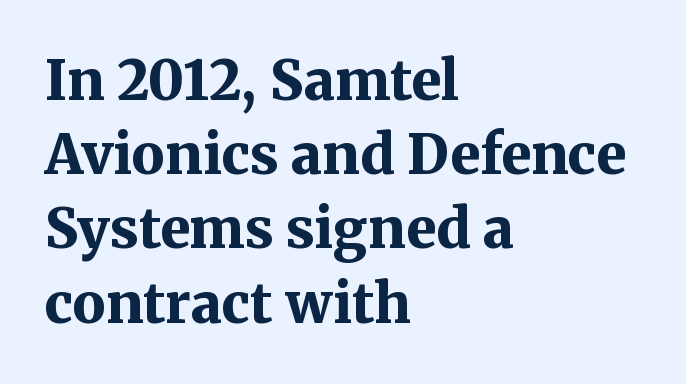
The image shows 55 px bold serif type, upright; set left-aligned, normal line spacing (1.35x), normal letter spacing, not underlined; medium stroke contrast and a medium x-height.
